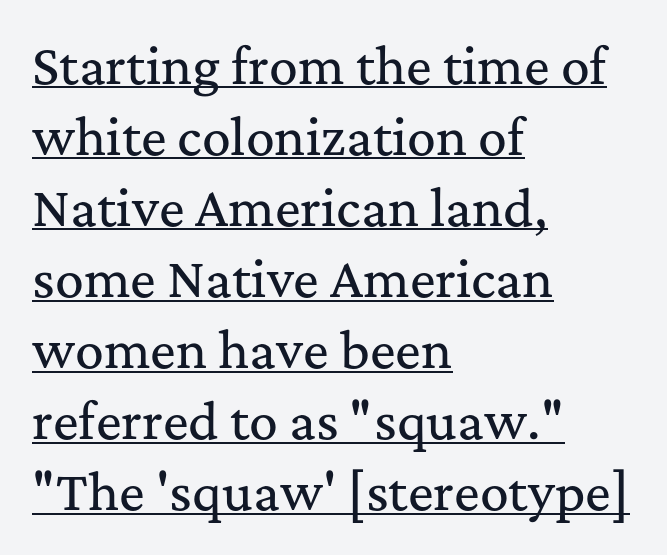
{"serif": "yes", "italic": "no", "width": "normal", "stroke_contrast": "medium", "x_height": "medium", "monospaced": "no", "underline": "yes", "align": "left", "line_spacing": "normal", "line_spacing_ratio": 1.48, "letter_spacing": "normal", "letter_spacing_em": 0.0, "glyph_px": 48}
